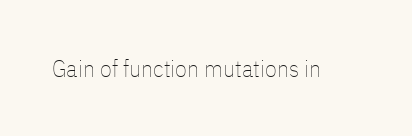
Only glyphs here, with clear space below each row. Notice how the stems are strictly vertical — no italics here. Between one letter and the next there's only the usual sliver of space. Is this a heavy cut? Hardly; it is regular or lighter.
